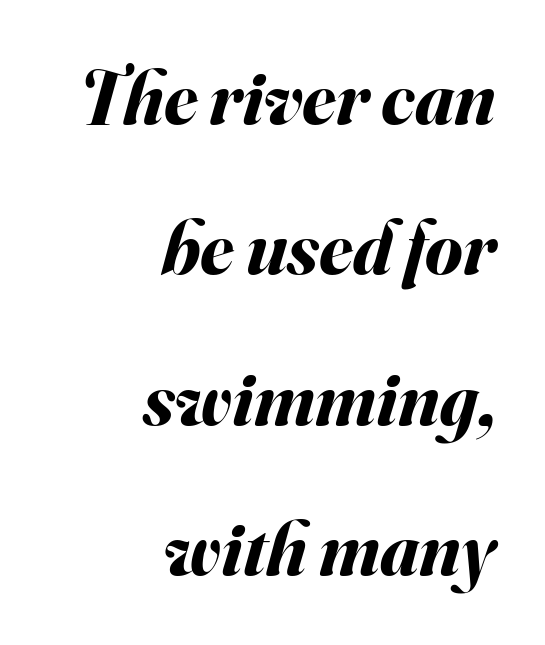
What weight is shown? A full bold with thick strokes. You could fit nearly another row in the gap between these rows. Do the characters align in a grid? No, the font is proportional. There is no visible air inserted between adjacent glyphs. Posture: slanted.
